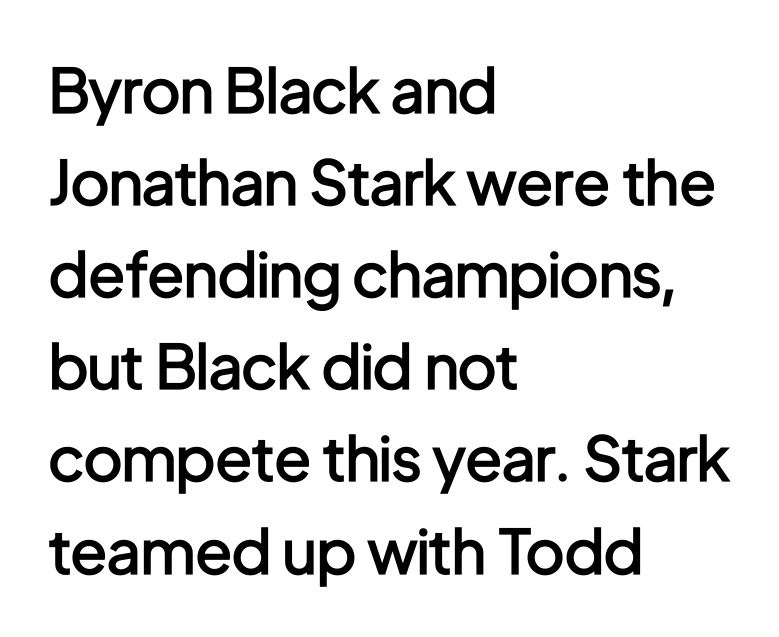
Q: Is the text bold? A: Semi-bold.
Q: Is the text italic (slanted)? A: No, it is upright.
Q: Is the typeface a serif or a sans-serif typeface? A: Sans-serif.
Q: Is the text underlined? A: No.
Q: How is the paragraph aligned? A: Left-aligned.
Q: Is the spacing between letters normal or unusually wide? A: Normal.
Q: Is the spacing between lines tight, normal or loose? A: Normal.
Q: Width (condensed, normal, or wide)? A: Condensed.
Q: Stroke contrast? A: Low.
Q: x-height? A: Medium.
Q: Monospaced? A: No.
